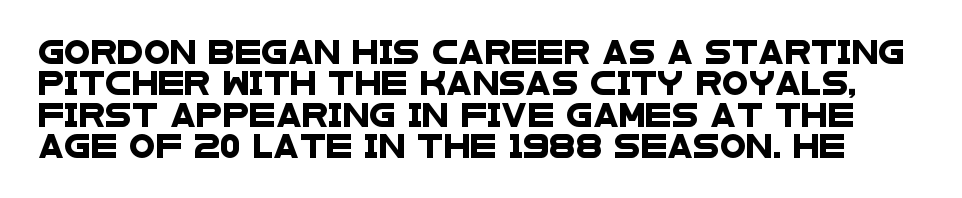
Q: Is the text underlined? A: No.
Q: Is the spacing between letters normal or unusually wide? A: Normal.
Q: Is the spacing between lines tight, normal or loose? A: Normal.
